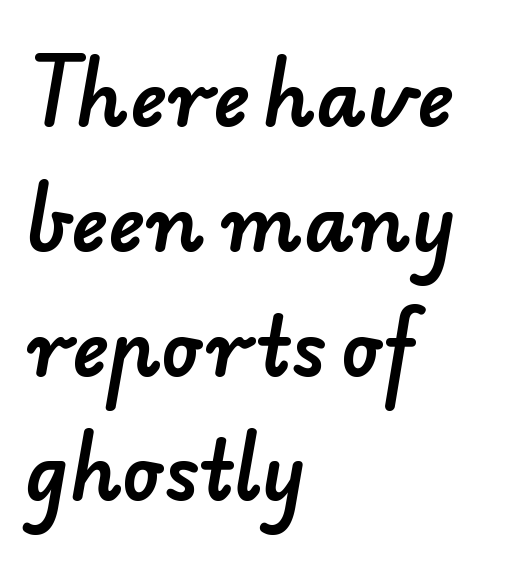
These lines stack with their left ends in a neat column. Think of a printed novel: that variable character pitch is what you see here. The passage shown stacks its lines at a standard gap. Descender tails drop into unmarked territory. Classification — sans serif. The face used here is rendered with its standard letterfit.
